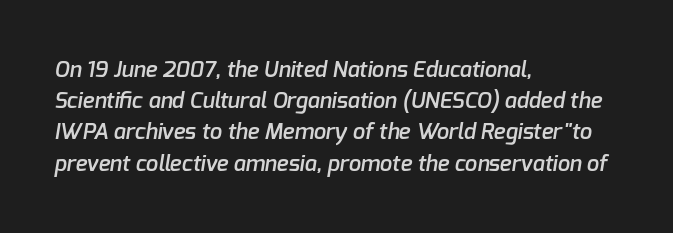
The image shows 22 px text type; set left-aligned, normal line spacing (1.42x), normal letter spacing, not underlined.
